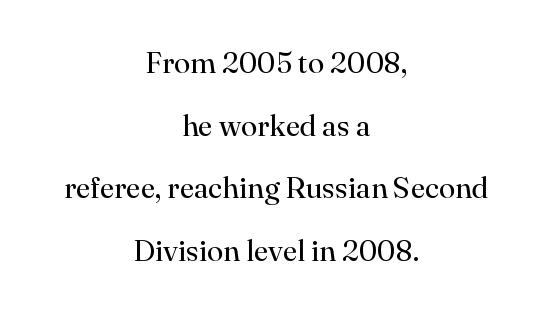
Is this a sans? No — the strokes have serifs. Is the block centered? Yes — each line is placed symmetrically about the middle. Varying glyph widths throughout — classic text-font behaviour. Heft: none added — not bold.
